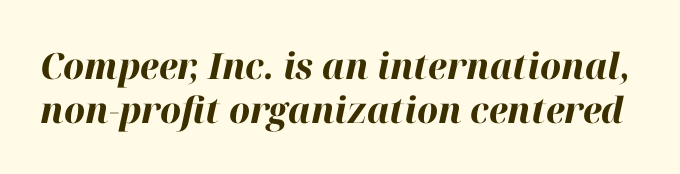
{"italic": "yes", "lean": "right", "slant_degrees": 12, "bold": "yes", "weight": "bold", "width": "normal", "stroke_contrast": "high", "x_height": "medium", "monospaced": "no", "underline": "no", "line_spacing_ratio": 1.21, "letter_spacing": "normal", "letter_spacing_em": 0.0, "glyph_px": 36}
